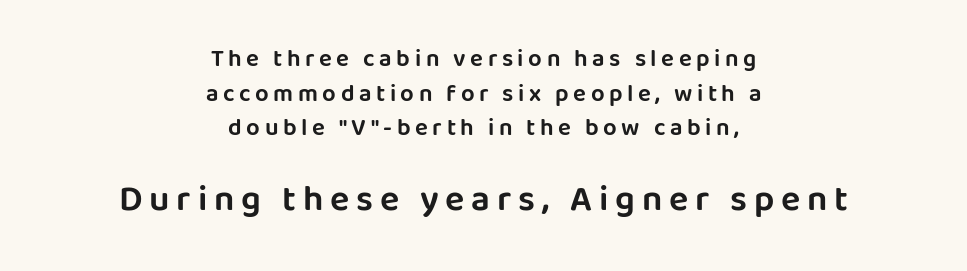
Q: Is the text italic (slanted)? A: No, it is upright.
Q: Is the typeface a serif or a sans-serif typeface? A: Sans-serif.
Q: Is the text underlined? A: No.
Q: How is the paragraph aligned? A: Centered.
Q: Is the spacing between lines tight, normal or loose? A: Normal.
Q: Which block of text is set in a larger size, the first (top) or the second (bottom)? A: The second (bottom) one.
Q: Width (condensed, normal, or wide)? A: Normal.
Q: Stroke contrast? A: Low.
Q: x-height? A: Large.
Q: Monospaced? A: No.
